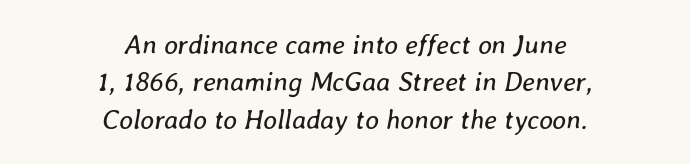
The image shows 27 px text type, italic (leaning right); set centered, normal line spacing (1.38x), normal letter spacing, not underlined.
